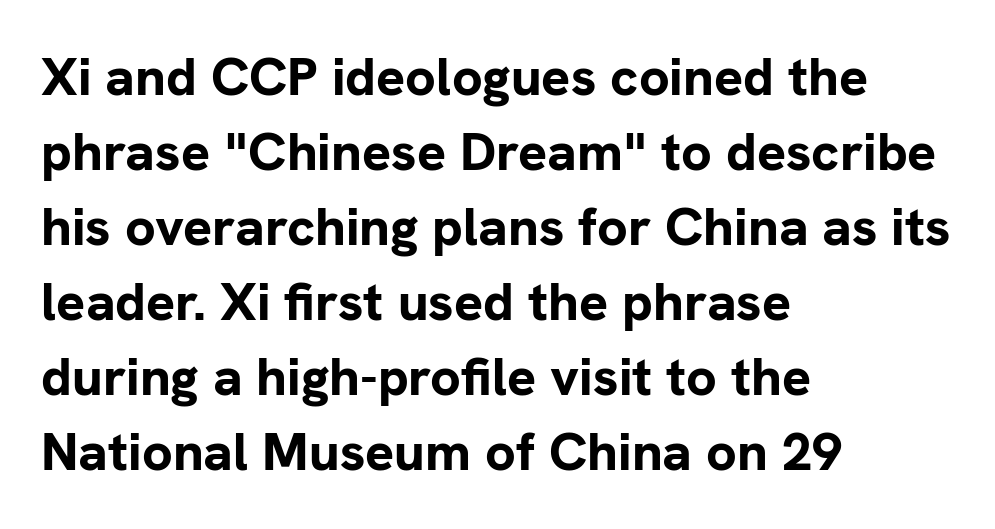
{"serif": "no", "italic": "no", "bold": "yes", "weight": "bold", "width": "normal", "stroke_contrast": "low", "x_height": "medium", "monospaced": "no", "underline": "no", "align": "left", "line_spacing": "normal", "line_spacing_ratio": 1.39, "letter_spacing": "normal", "letter_spacing_em": 0.0, "glyph_px": 54}
